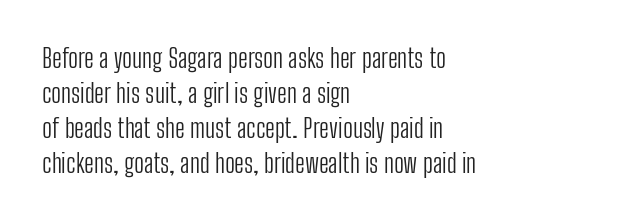
Q: Is the text bold? A: No.
Q: Is the text italic (slanted)? A: No, it is upright.
Q: Is the text underlined? A: No.
Q: How is the paragraph aligned? A: Left-aligned.
Q: Is the spacing between letters normal or unusually wide? A: Normal.
Q: Is the spacing between lines tight, normal or loose? A: Normal.
